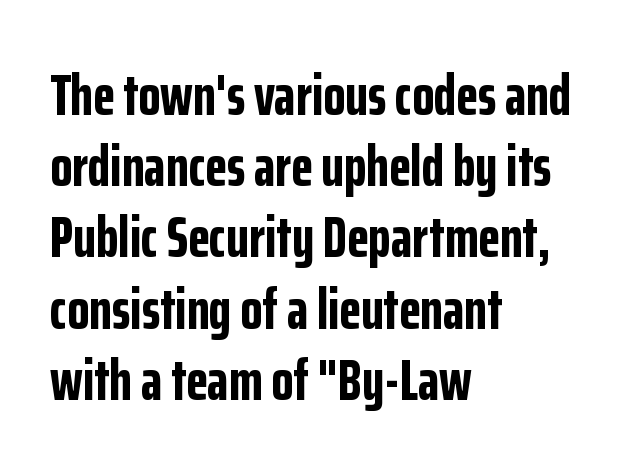
The image shows 57 px bold, condensed sans-serif type, upright; set left-aligned, normal line spacing (1.25x), normal letter spacing, not underlined; low stroke contrast and a medium x-height.
